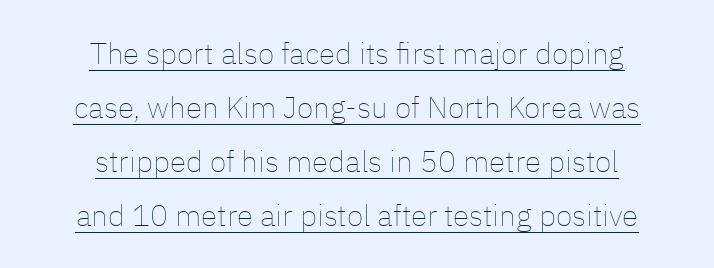
The rendering keeps characters at their native spacing. Notice how a bar underscores the lettering throughout. The rag falls on both sides of this text block equally. The passage shown is typed in a proportional face where columns would drift. These lines were composed using upright roman letters. Counters stay open thanks to moderate or lighter strokes.
